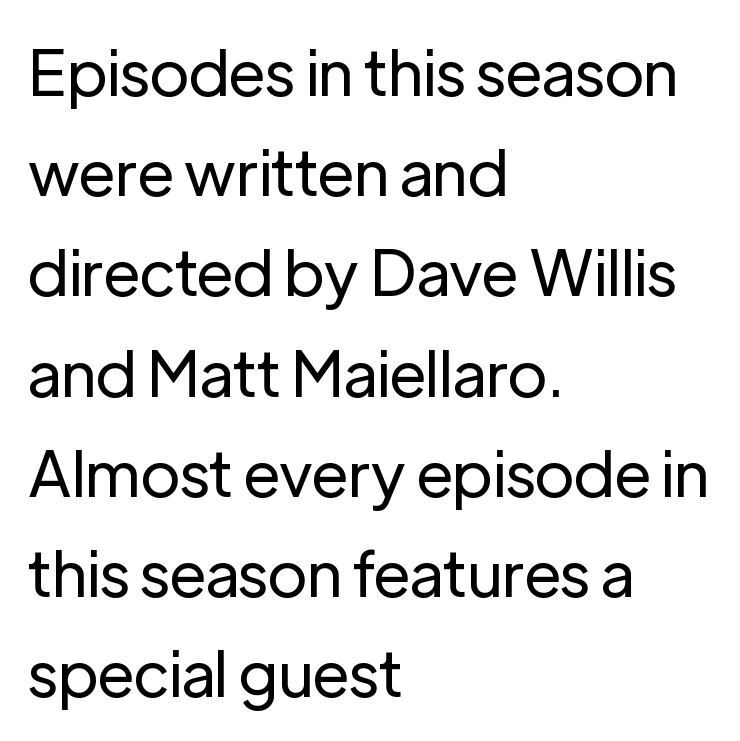
{"serif": "no", "italic": "no", "bold": "no", "weight": "regular", "width": "normal", "stroke_contrast": "low", "x_height": "medium", "monospaced": "no", "underline": "no", "align": "left", "line_spacing": "normal", "line_spacing_ratio": 1.59, "letter_spacing": "normal", "letter_spacing_em": 0.0, "glyph_px": 63}
